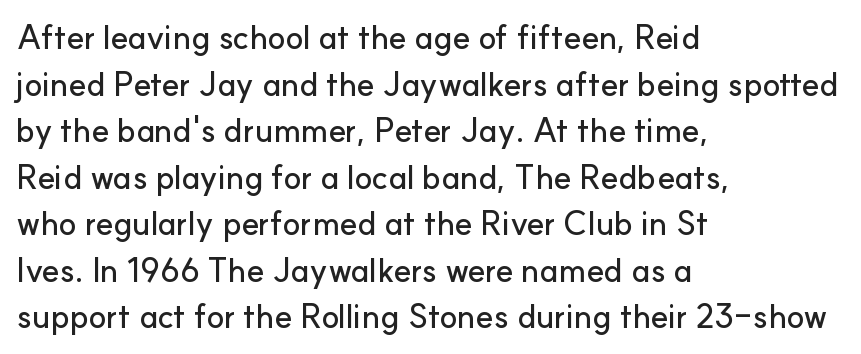
Type style note: lacks serifs. The zone under the glyphs is completely vacant. Notice how the passage keeps a crisp vertical edge on the left only. The line texture is even and compact thanks to regular tracking. Does the lettering tilt? It doesn't — this is upright.
